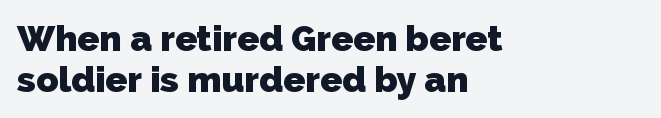
A typesetter would call this zero additional tracking. Very little white space separates one row of letters from the next. Unmarked baselines from the first word to the last. The passage shown is typed in a proportional face where columns would drift.
